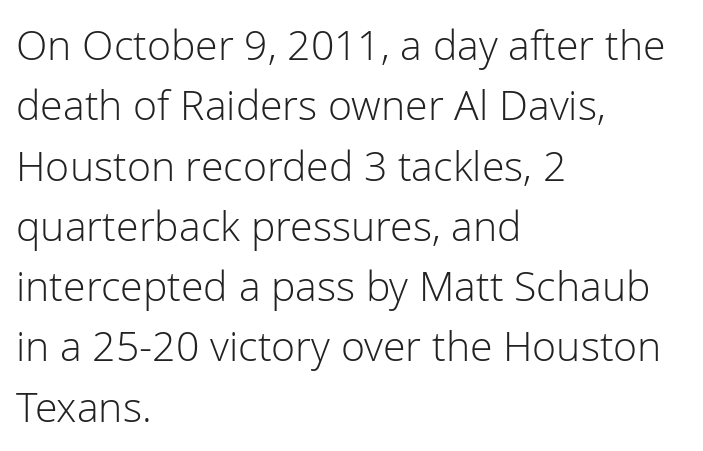
The zone under the glyphs is completely vacant. Serifs: no, the terminals of the letterforms are clean. The lettering stays uniformly vertical, giving the passage a roman look. Teacher's note: observe the even left margin — that is flush-left alignment.
